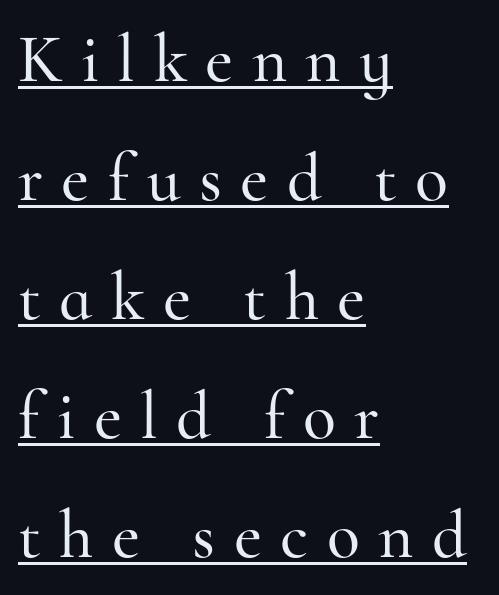
The image shows 68 px serif type, upright; set left-aligned, line spacing 1.75x, unusually wide letter spacing (+0.27 em), underlined; high stroke contrast and a small x-height.
